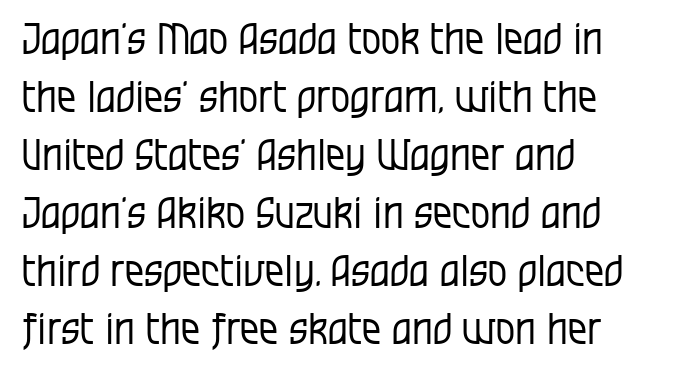
The image shows 43 px regular-weight, condensed sans-serif type, upright; set left-aligned, normal line spacing (1.35x), normal letter spacing, not underlined; low stroke contrast and a large x-height.
